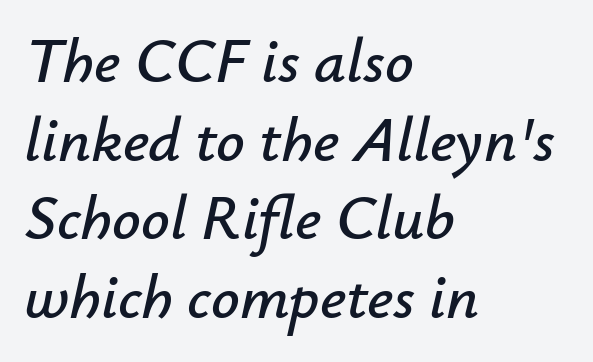
Think of a printed novel: that variable character pitch is what you see here. Check the space under the baseline: it is left empty. Every character sits at an angle, as italics do. The passage shown stacks its lines at a standard gap. The setting favours the left margin, as ordinary paragraphs usually do. The rendering keeps characters at their native spacing.
